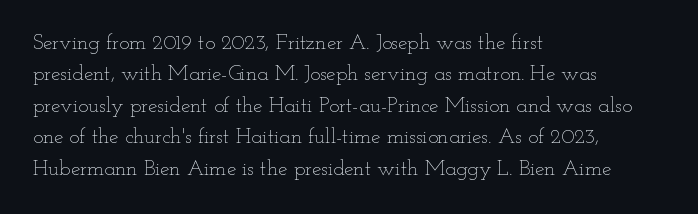
Q: Is the text bold? A: No.
Q: Is the text italic (slanted)? A: No, it is upright.
Q: Is the text underlined? A: No.
Q: How is the paragraph aligned? A: Left-aligned.
Q: Is the spacing between letters normal or unusually wide? A: Normal.
Q: Is the spacing between lines tight, normal or loose? A: Normal.
